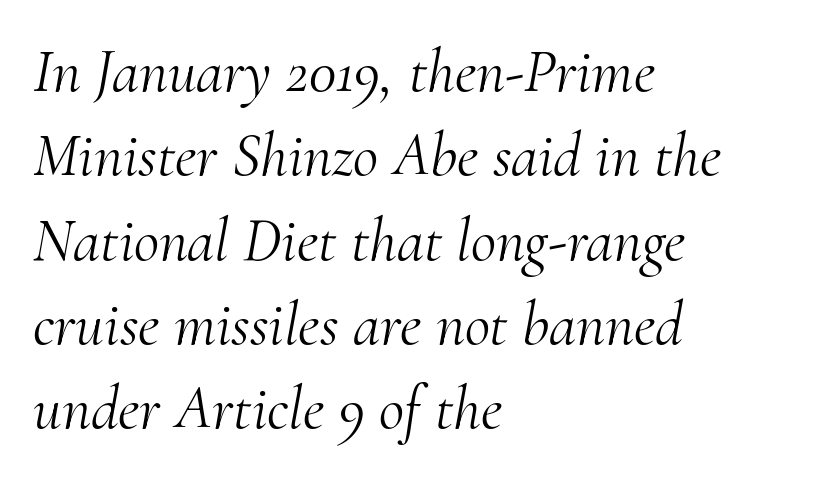
{"serif": "yes", "italic": "yes", "lean": "right", "slant_degrees": 10, "bold": "no", "weight": "light", "width": "normal", "stroke_contrast": "medium", "x_height": "small", "monospaced": "no", "underline": "no", "align": "left", "line_spacing": "normal", "line_spacing_ratio": 1.36, "letter_spacing": "normal", "letter_spacing_em": 0.0, "glyph_px": 62}
